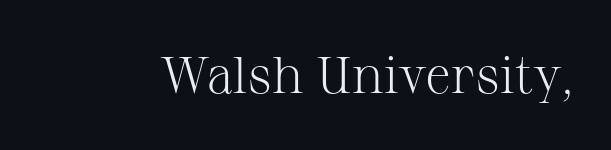
{"serif": "yes", "italic": "no", "bold": "no", "weight": "light", "width": "normal", "stroke_contrast": "medium", "x_height": "medium", "monospaced": "no", "underline": "no", "letter_spacing": "normal", "letter_spacing_em": 0.0, "glyph_px": 52}
